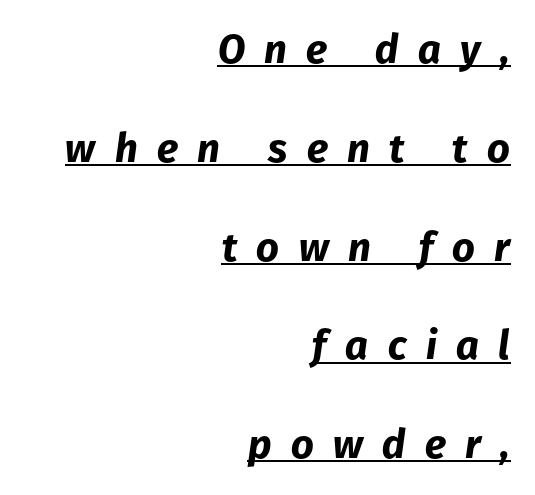
The image shows 40 px bold type, italic (leaning right); set right-aligned, loose line spacing (2.47x), unusually wide letter spacing (+0.48 em), underlined; low stroke contrast and a medium x-height.
